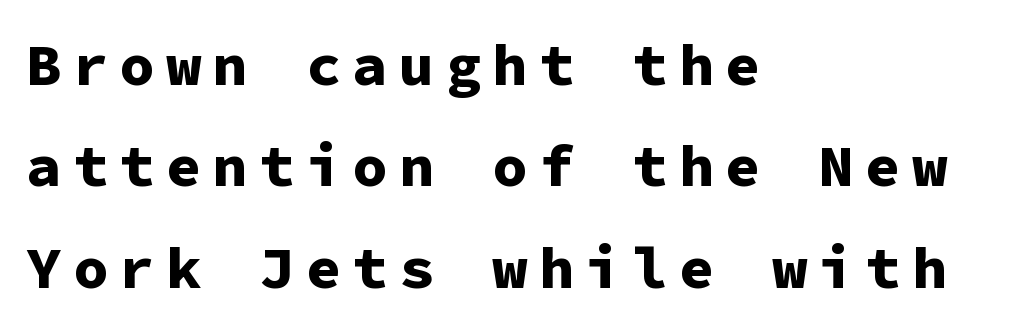
The image shows 59 px bold sans-serif type, upright, monospaced; set left-aligned, line spacing 1.72x, not underlined; low stroke contrast and a medium x-height.
